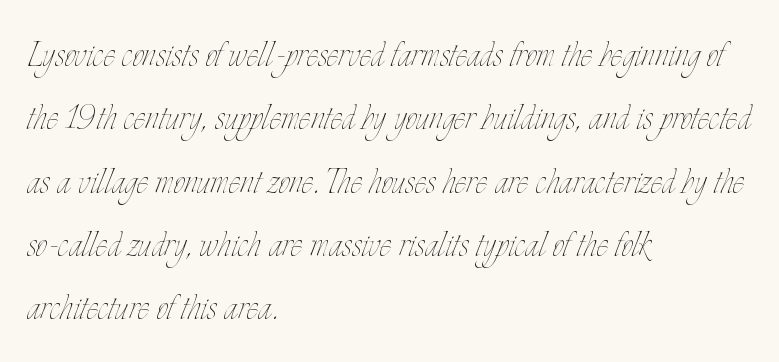
{"bold": "no", "weight": "thin", "width": "condensed", "stroke_contrast": "low", "x_height": "small", "monospaced": "no", "underline": "no", "align": "left", "line_spacing": "normal", "line_spacing_ratio": 1.44, "letter_spacing": "normal", "letter_spacing_em": 0.0, "glyph_px": 44}
